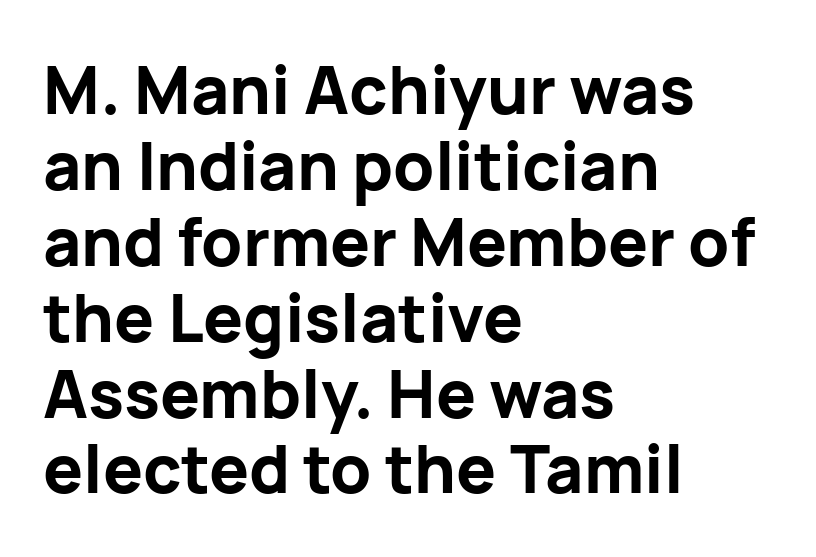
Line starts are locked; line ends wander. Here the designer chose a conventional face with non-uniform glyph widths. No extra tracking has been applied to these lines. The strokes are fattened all the way to bold. When letters stand straight like this, we call the style roman or upright. Rows of type sit shoulder to shoulder in the vertical direction.
